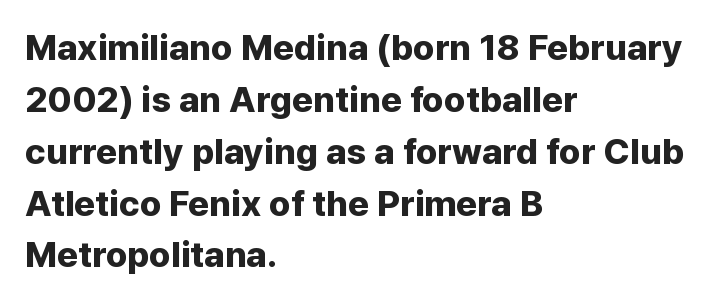
Q: Is the text bold? A: Yes.
Q: Is the text italic (slanted)? A: No, it is upright.
Q: Is the typeface a serif or a sans-serif typeface? A: Sans-serif.
Q: Is the text underlined? A: No.
Q: How is the paragraph aligned? A: Left-aligned.
Q: Is the spacing between letters normal or unusually wide? A: Normal.
Q: Is the spacing between lines tight, normal or loose? A: Normal.
Q: Width (condensed, normal, or wide)? A: Normal.
Q: Stroke contrast? A: Low.
Q: x-height? A: Medium.
Q: Monospaced? A: No.
